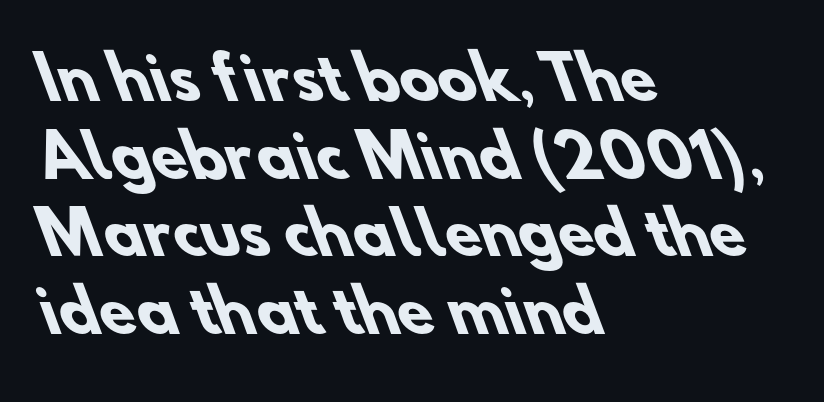
{"serif": "no", "bold": "yes", "weight": "heavy", "width": "normal", "stroke_contrast": "low", "x_height": "small", "monospaced": "no", "underline": "no", "align": "left", "line_spacing": "normal", "line_spacing_ratio": 1.34, "letter_spacing": "normal", "letter_spacing_em": 0.0, "glyph_px": 58}
